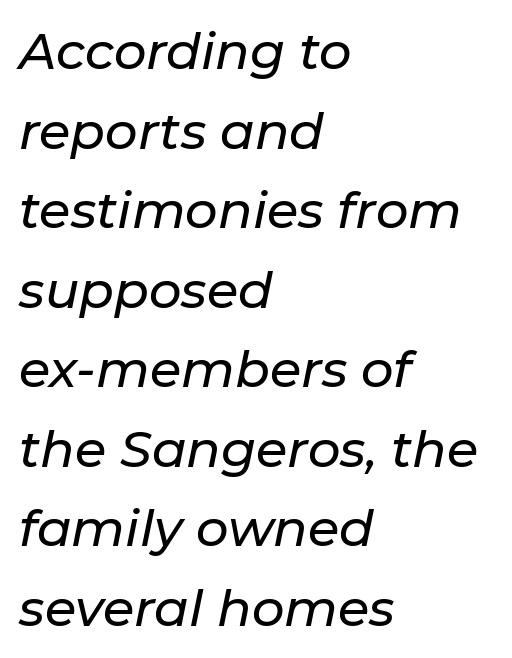
The image shows 51 px text type, italic (leaning right); set left-aligned, normal line spacing (1.56x), normal letter spacing, not underlined; low stroke contrast and a medium x-height.
